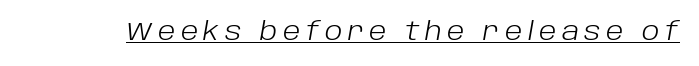
Display-style spreading of the glyphs; the letterfit is very open. The passage shown leans; its letterforms are oblique. The font is comparable to plain body text, perhaps lighter. Check the space under the baseline: a stroke is drawn there.
